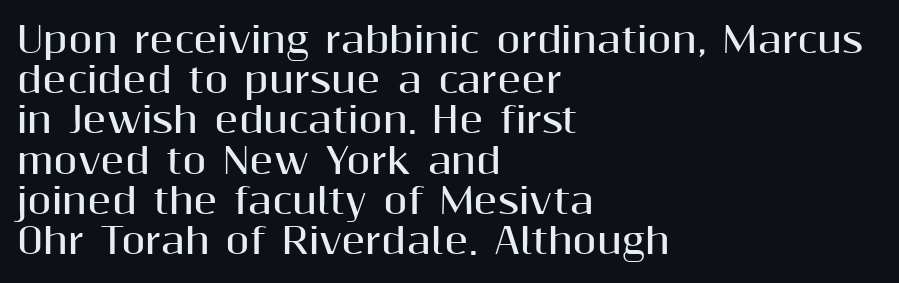
Nobody touched the tracking dial on this one. A sans-serif font was chosen for this passage. Anything drawn beneath the words? Only blank space. One-word summary of the alignment: left.
